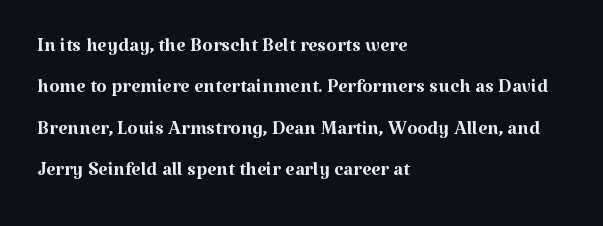
In terms of leading, this rendering sits right in the middle. The lettering stays uniformly vertical, giving the passage a roman look. Decoration check: the copy has no underline. The passage shown is not bold in any degree. How are the letters spaced? Ordinarily, with no added tracking.
